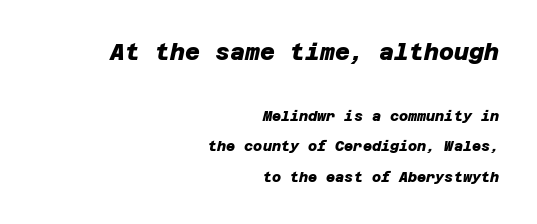
Q: Is the text bold? A: Yes.
Q: Is the text underlined? A: No.
Q: How is the paragraph aligned? A: Right-aligned.
Q: Is the spacing between letters normal or unusually wide? A: Normal.
Q: Is the spacing between lines tight, normal or loose? A: Loose.
Q: Which block of text is set in a larger size, the first (top) or the second (bottom)? A: The first (top) one.
